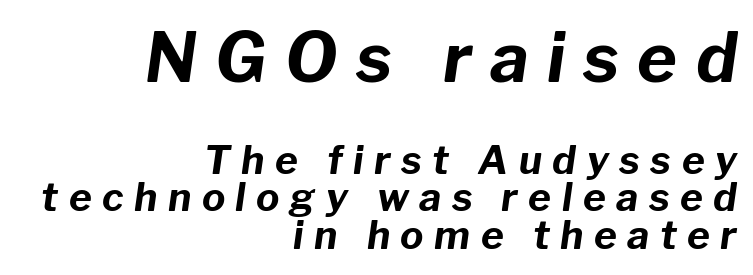
The image shows 68 px bold type, italic (leaning right); set right-aligned, tight line spacing (0.96x), unusually wide letter spacing (+0.27 em), not underlined; the first (top) block is 1.74x larger; low stroke contrast and a medium x-height.
